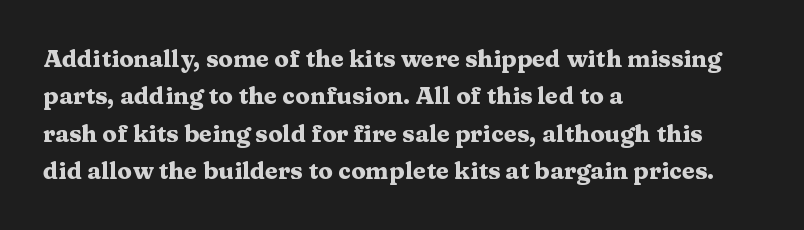
The image shows 24 px bold type, upright; set left-aligned, normal line spacing (1.56x), normal letter spacing, not underlined.
